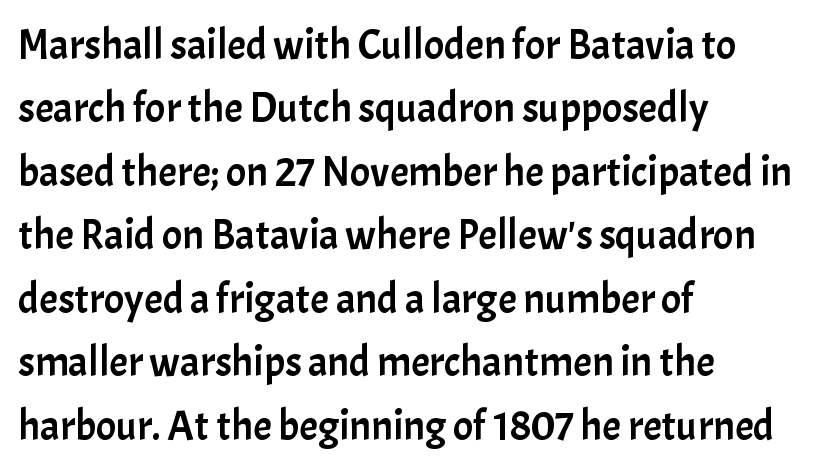
The image shows 42 px sans-serif type, upright; set left-aligned, normal line spacing (1.51x), normal letter spacing, not underlined; low stroke contrast and a medium x-height.
